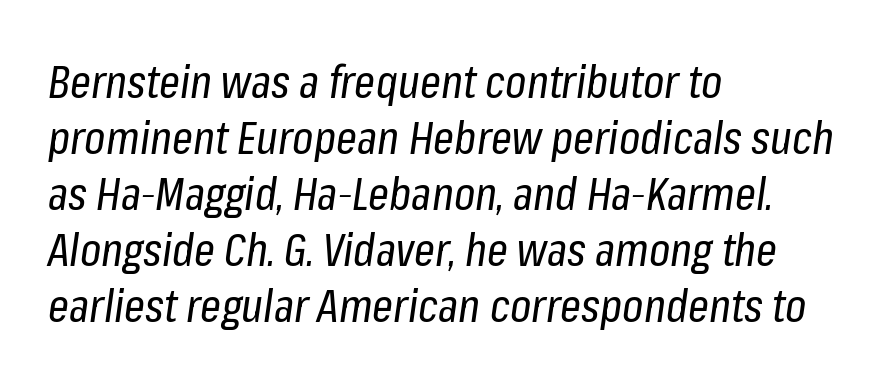
Q: Is the text bold? A: No.
Q: Is the text italic (slanted)? A: Yes, it leans right by about 8 degrees.
Q: Is the text underlined? A: No.
Q: How is the paragraph aligned? A: Left-aligned.
Q: Is the spacing between letters normal or unusually wide? A: Normal.
Q: Width (condensed, normal, or wide)? A: Condensed.
Q: Stroke contrast? A: Low.
Q: x-height? A: Medium.
Q: Monospaced? A: No.
